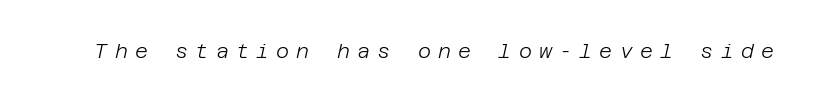
{"italic": "yes", "lean": "right", "slant_degrees": 12, "bold": "no", "underline": "no", "letter_spacing": "wide", "letter_spacing_em": 0.36, "glyph_px": 20}
